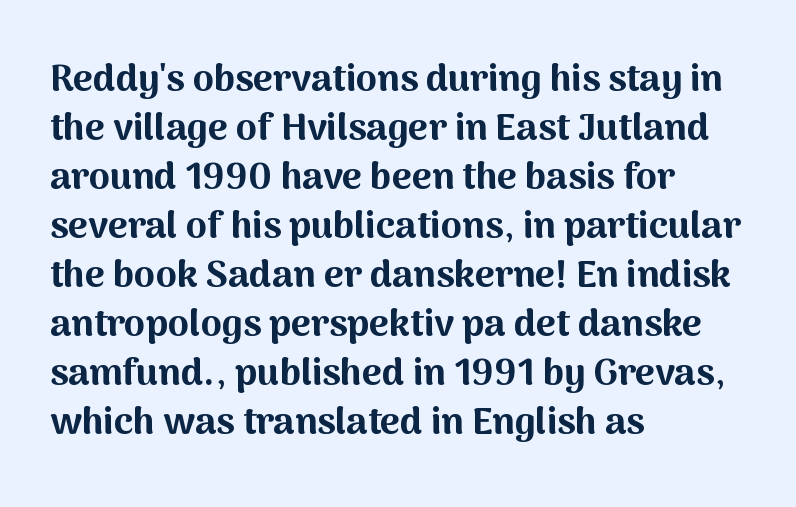
A roman cut, with each character standing at attention. Stroke terminals: plain, sans-serif. Quick note: interline space is typical. Here the glyphs are tracked normally, forming tight word shapes. If you drew a ruler down the left edge, every line would touch it. Compared with an ordinary text face, these strokes are far heavier — a full bold.
